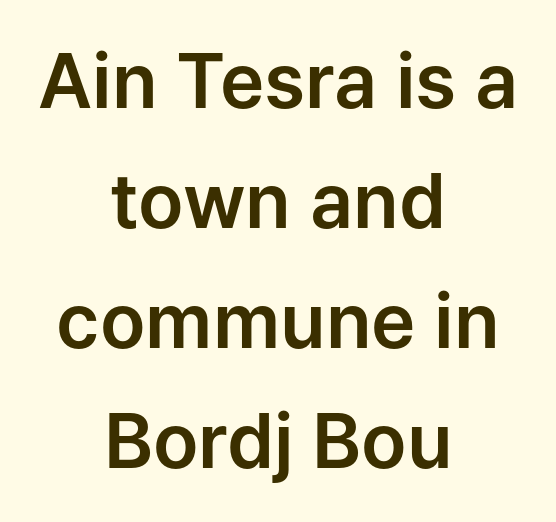
Q: Is the text italic (slanted)? A: No, it is upright.
Q: Is the typeface a serif or a sans-serif typeface? A: Sans-serif.
Q: Is the text underlined? A: No.
Q: How is the paragraph aligned? A: Centered.
Q: Is the spacing between letters normal or unusually wide? A: Normal.
Q: Is the spacing between lines tight, normal or loose? A: Normal.
Q: Width (condensed, normal, or wide)? A: Normal.
Q: Stroke contrast? A: Low.
Q: x-height? A: Medium.
Q: Monospaced? A: No.
